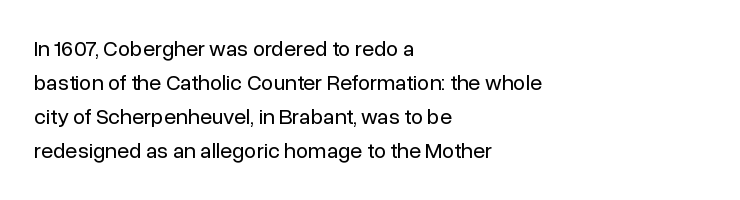
Q: Is the text bold? A: No.
Q: Is the text italic (slanted)? A: No, it is upright.
Q: Is the text underlined? A: No.
Q: How is the paragraph aligned? A: Left-aligned.
Q: Is the spacing between letters normal or unusually wide? A: Normal.
Q: Is the spacing between lines tight, normal or loose? A: Normal.
